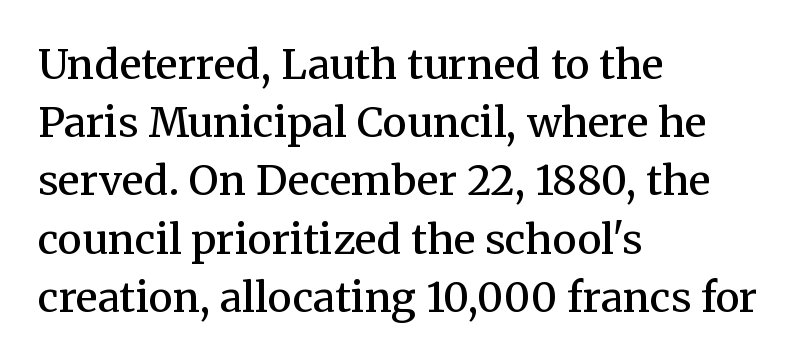
{"serif": "yes", "italic": "no", "bold": "semi", "weight": "semibold", "width": "normal", "stroke_contrast": "medium", "x_height": "medium", "monospaced": "no", "underline": "no", "align": "left", "line_spacing": "normal", "line_spacing_ratio": 1.42, "letter_spacing": "normal", "letter_spacing_em": 0.0, "glyph_px": 41}
